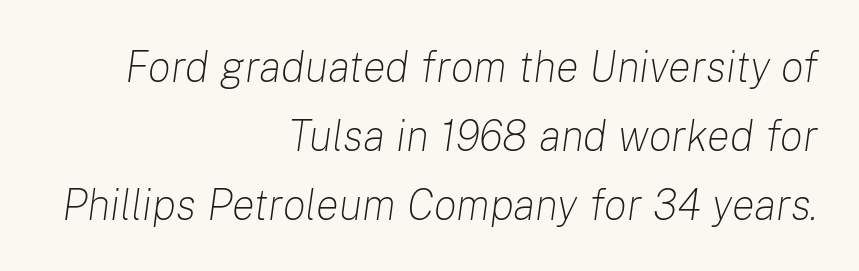
Any mark beneath the type? The region is blank. The letterforms sit shoulder to shoulder at normal distance. On a weight scale, this lands at 450 or below. Spacing verdict: proportional, widths tailored to each character.
